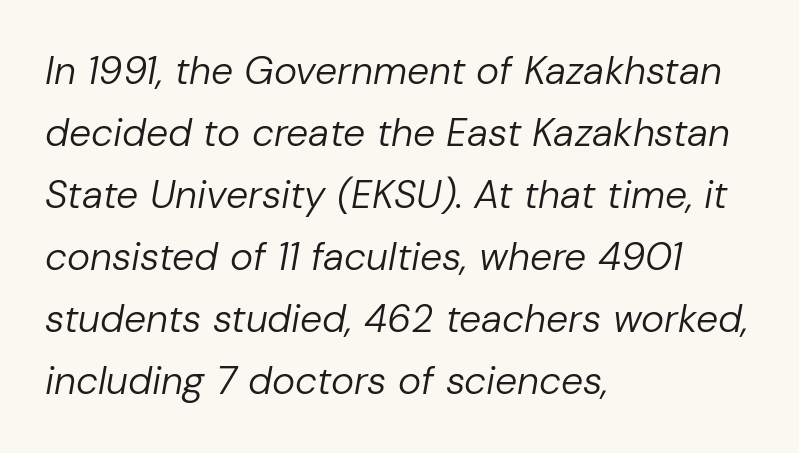
The image shows 39 px regular-weight type, italic (leaning right); set left-aligned, normal line spacing (1.59x), normal letter spacing, not underlined; low stroke contrast and a medium x-height.
